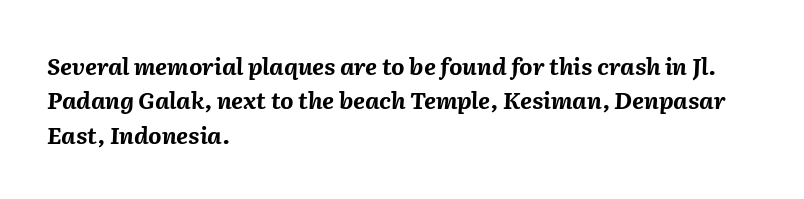
The image shows 23 px bold type, italic (leaning right); set left-aligned, normal line spacing (1.49x), normal letter spacing, not underlined.
